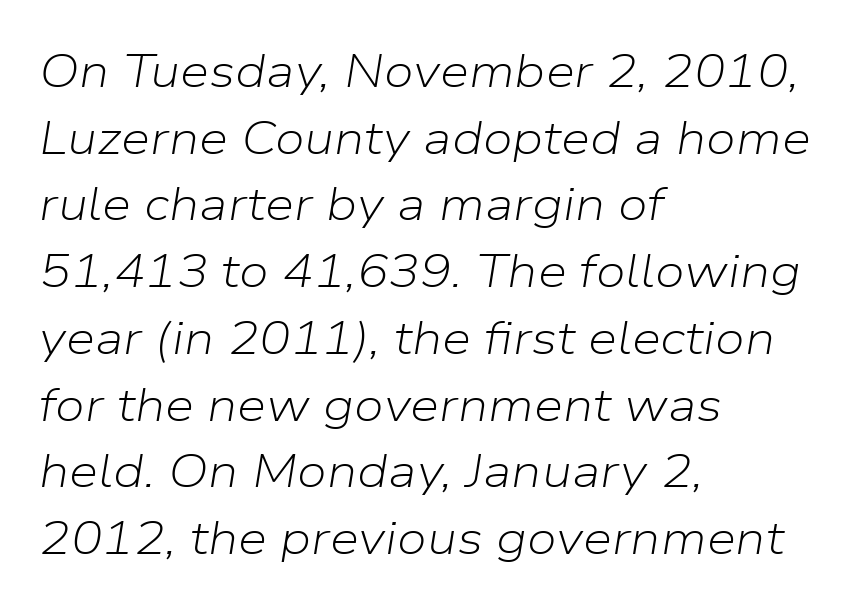
The image shows 47 px light type, italic (leaning right); set left-aligned, normal line spacing (1.42x), normal letter spacing, not underlined; low stroke contrast and a medium x-height.
